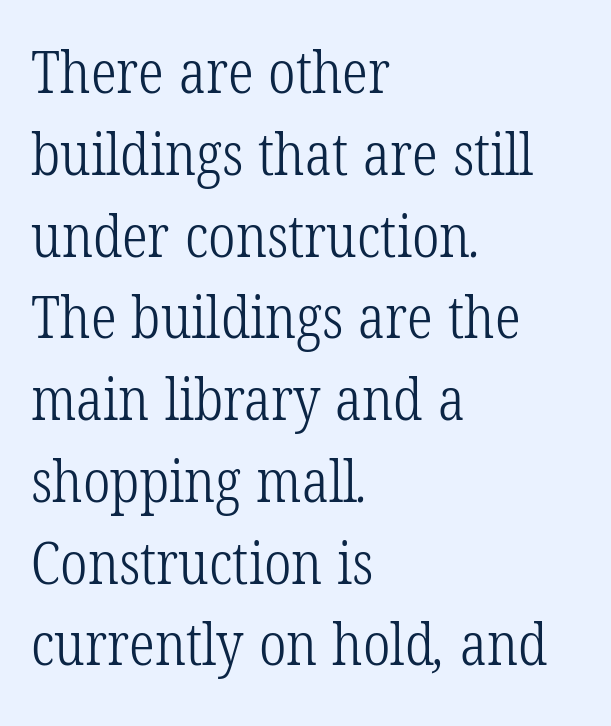
The image shows 58 px light, condensed serif type; set left-aligned, normal line spacing (1.41x), normal letter spacing, not underlined; low stroke contrast and a medium x-height.
